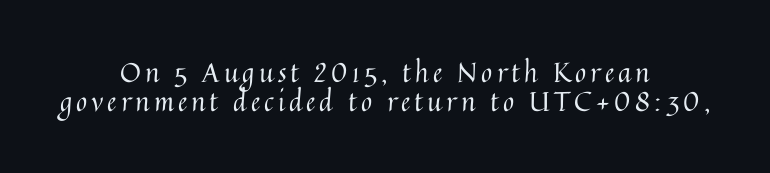
{"bold": "no", "underline": "no", "align": "center", "line_spacing": "tight", "line_spacing_ratio": 1.06, "glyph_px": 27}
